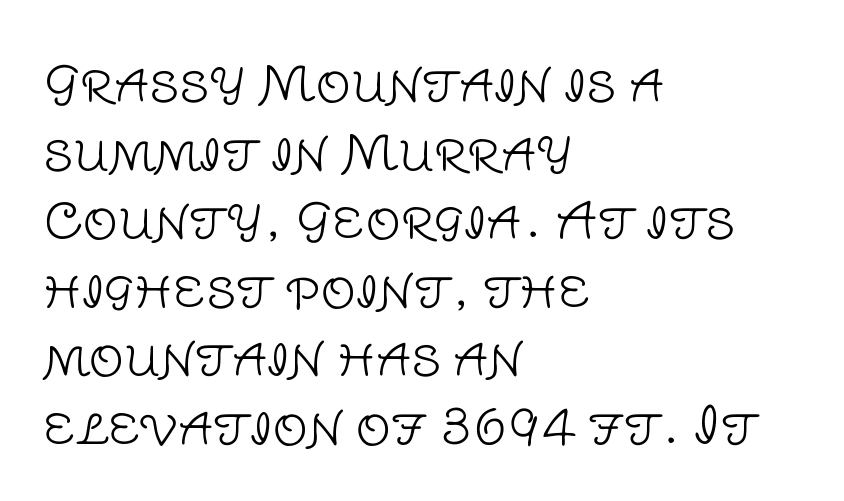
Q: Is the text bold? A: No.
Q: Is the text italic (slanted)? A: Yes.
Q: Is the typeface a serif or a sans-serif typeface? A: Sans-serif.
Q: Is the text underlined? A: No.
Q: How is the paragraph aligned? A: Left-aligned.
Q: Is the spacing between letters normal or unusually wide? A: Normal.
Q: Is the spacing between lines tight, normal or loose? A: Normal.
Q: Width (condensed, normal, or wide)? A: Normal.
Q: Stroke contrast? A: Low.
Q: x-height? A: Large.
Q: Monospaced? A: No.
